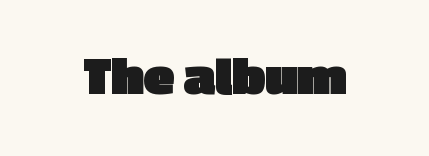
Descenders are the only things crossing below the line. The letters stand upright; this is a roman face. Looks like regular typesetting: each glyph gets only the width it needs. No extra tracking has been applied to these lines. This is sans-serif lettering, the kind often seen on screens and signage.
